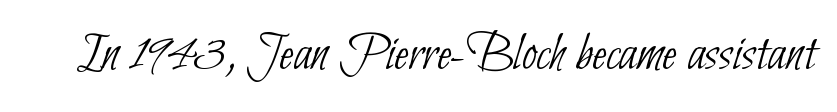
The image shows 54 px thin, condensed sans-serif type; set normal letter spacing, not underlined; low stroke contrast and a small x-height.
